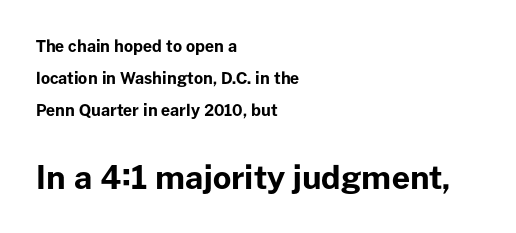
This sample is left-justified, so line endings fall wherever the words run out. Visually, the bottom section dominates because its glyphs are scaled up. The specimen omits any rule beneath the text block's lines. Vertical spacing — loose. Stroke terminals: plain, sans-serif.
